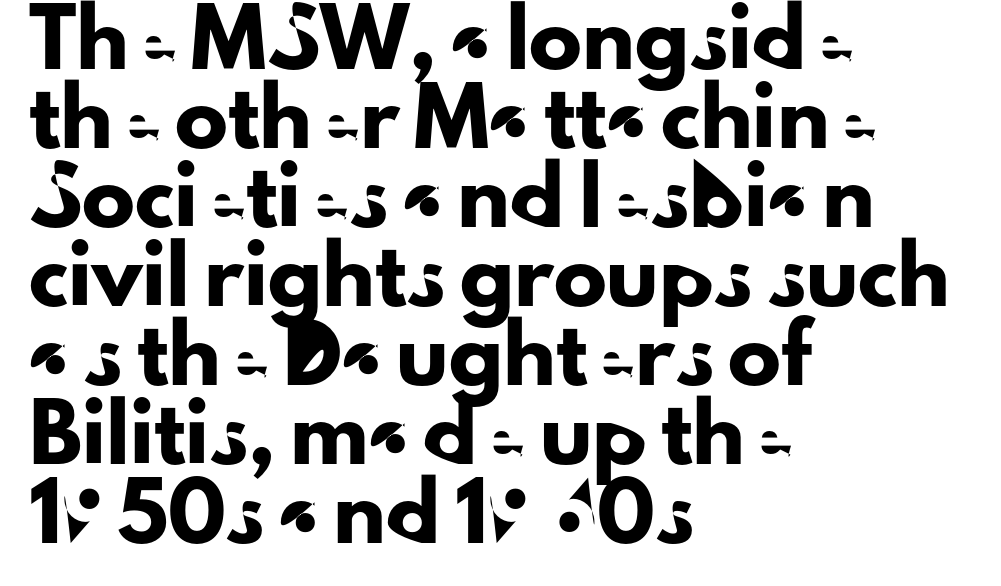
Q: Is the text italic (slanted)? A: No, it is upright.
Q: Is the typeface a serif or a sans-serif typeface? A: Sans-serif.
Q: Is the text underlined? A: No.
Q: How is the paragraph aligned? A: Left-aligned.
Q: Is the spacing between letters normal or unusually wide? A: Normal.
Q: Is the spacing between lines tight, normal or loose? A: Normal.
Q: Width (condensed, normal, or wide)? A: Normal.
Q: Stroke contrast? A: Low.
Q: x-height? A: Small.
Q: Monospaced? A: No.
